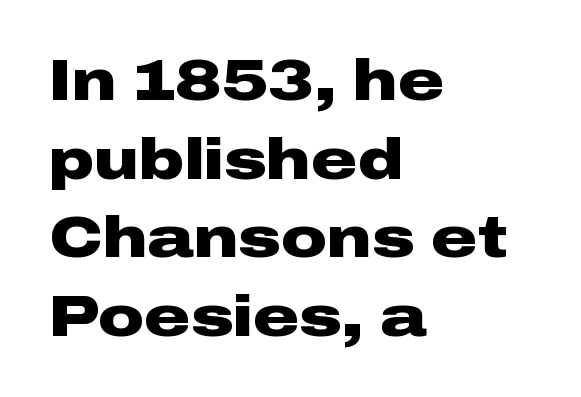
Compared with a centered layout, this one pins lines to the left instead. Words appear dense and cohesive because spacing is normal. The characters display no serif detailing; their extremities are plain. Think of a printed novel: that variable character pitch is what you see here. Evenly set lines give the paragraph a standard silhouette. How heavy is the stroke? Heavy — this is a bold.
